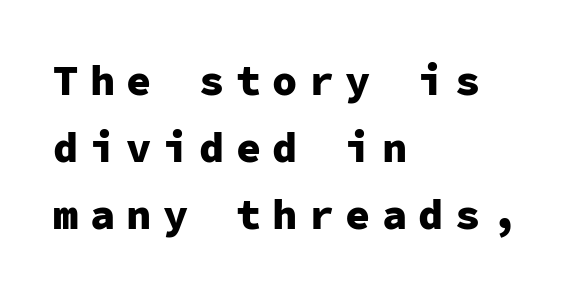
{"serif": "no", "italic": "no", "bold": "yes", "weight": "heavy", "width": "normal", "stroke_contrast": "low", "x_height": "medium", "monospaced": "yes", "underline": "no", "align": "left", "line_spacing": "normal", "line_spacing_ratio": 1.6, "letter_spacing": "wide", "letter_spacing_em": 0.27, "glyph_px": 42}
